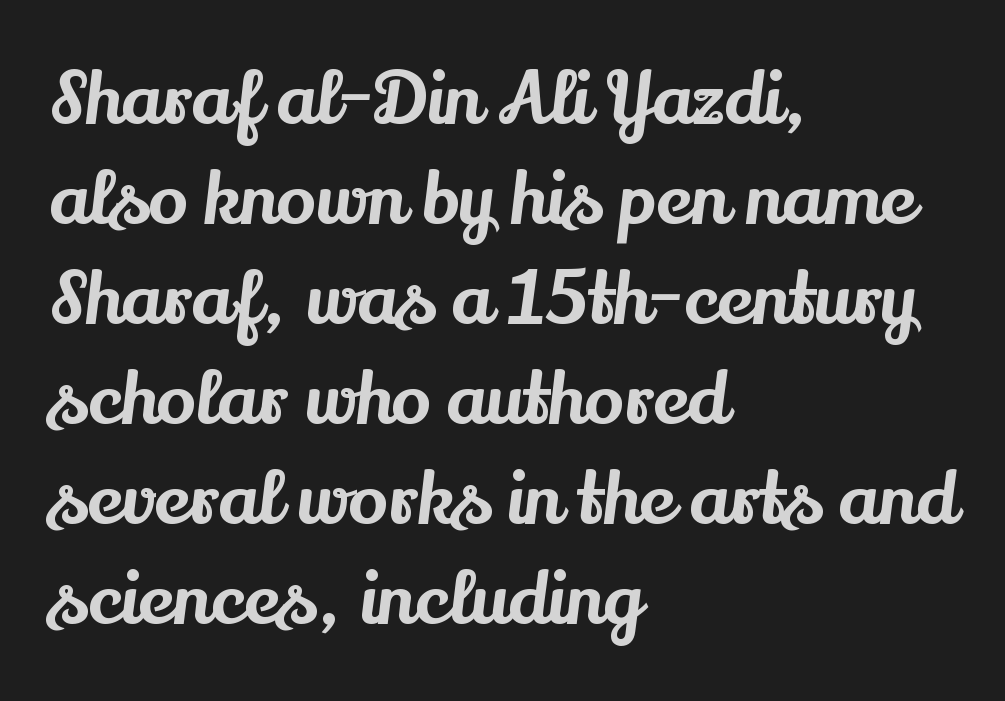
The typeface chosen for these lines features serifs. Does the leading feel generous? No, just average. Spacing verdict: proportional, widths tailored to each character.
